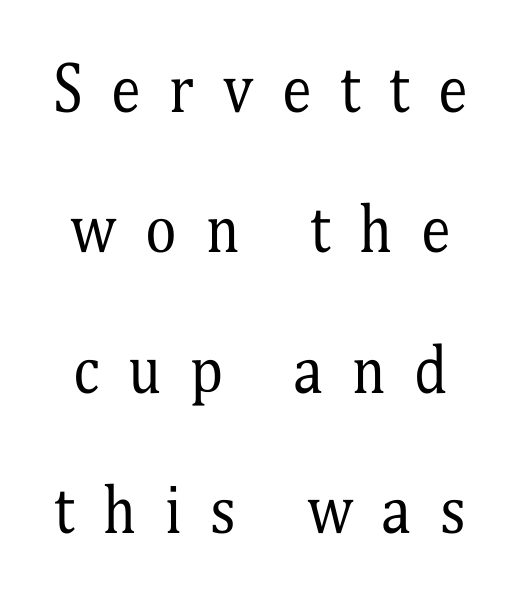
Q: Is the text bold? A: No.
Q: Is the text italic (slanted)? A: No, it is upright.
Q: Is the typeface a serif or a sans-serif typeface? A: Serif.
Q: Is the text underlined? A: No.
Q: Is the spacing between letters normal or unusually wide? A: Unusually wide.
Q: Is the spacing between lines tight, normal or loose? A: Loose.
Q: Width (condensed, normal, or wide)? A: Condensed.
Q: Stroke contrast? A: Medium.
Q: x-height? A: Medium.
Q: Monospaced? A: No.
